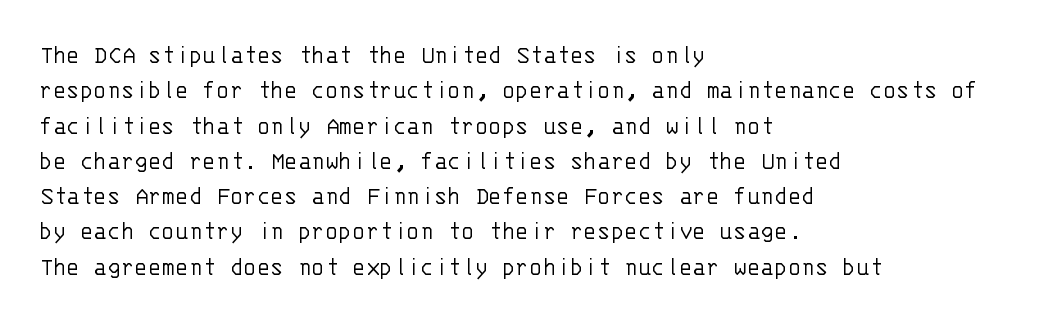
Q: Is the text bold? A: No.
Q: Is the text italic (slanted)? A: No, it is upright.
Q: Is the typeface a serif or a sans-serif typeface? A: Sans-serif.
Q: Is the text underlined? A: No.
Q: How is the paragraph aligned? A: Left-aligned.
Q: Is the spacing between letters normal or unusually wide? A: Normal.
Q: Is the spacing between lines tight, normal or loose? A: Normal.
Q: Width (condensed, normal, or wide)? A: Normal.
Q: Stroke contrast? A: Low.
Q: x-height? A: Large.
Q: Monospaced? A: Yes.
